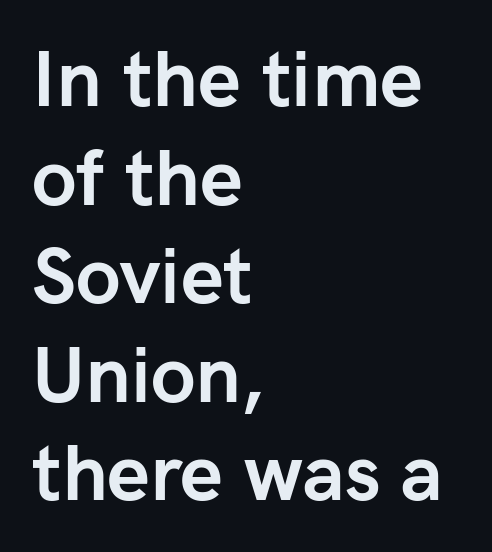
The image shows 77 px semibold sans-serif type, upright; set left-aligned, normal line spacing (1.28x), normal letter spacing, not underlined; low stroke contrast and a medium x-height.
